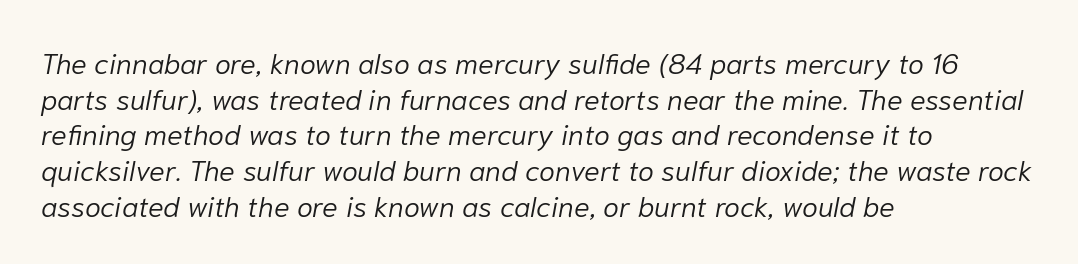
Descenders hang freely into open space. Default kerning and tracking; the words read as compact shapes. Compared with a typical body face, this is equally light or lighter still. Slant detected: the letters are inclined. The rendering uses natural spacing where letterforms have individual widths. Teacher's note: observe the even left margin — that is flush-left alignment.
